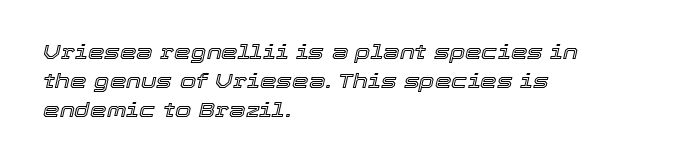
{"italic": "yes", "lean": "right", "slant_degrees": 12, "underline": "no", "align": "left", "line_spacing": "normal", "line_spacing_ratio": 1.38, "letter_spacing": "normal", "letter_spacing_em": 0.0, "glyph_px": 21}
